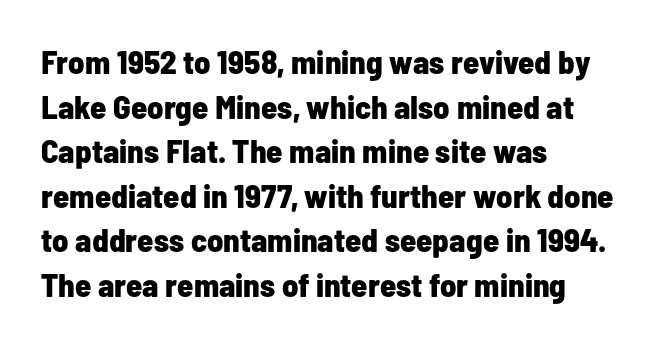
Q: Is the text bold? A: Yes.
Q: Is the text italic (slanted)? A: No, it is upright.
Q: Is the typeface a serif or a sans-serif typeface? A: Sans-serif.
Q: Is the text underlined? A: No.
Q: How is the paragraph aligned? A: Left-aligned.
Q: Is the spacing between letters normal or unusually wide? A: Normal.
Q: Is the spacing between lines tight, normal or loose? A: Normal.
Q: Width (condensed, normal, or wide)? A: Condensed.
Q: Stroke contrast? A: Low.
Q: x-height? A: Medium.
Q: Monospaced? A: No.
